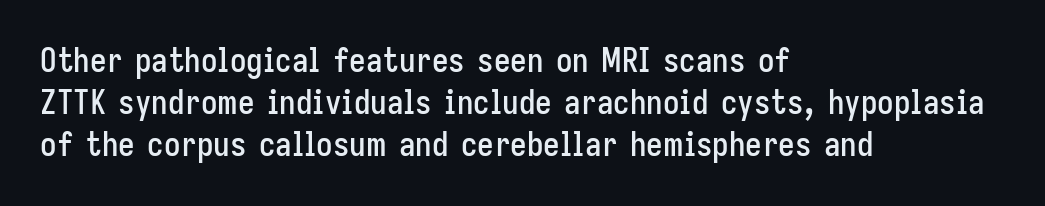
Q: Is the text italic (slanted)? A: No, it is upright.
Q: Is the typeface a serif or a sans-serif typeface? A: Sans-serif.
Q: Is the text underlined? A: No.
Q: How is the paragraph aligned? A: Left-aligned.
Q: Is the spacing between letters normal or unusually wide? A: Normal.
Q: Is the spacing between lines tight, normal or loose? A: Normal.
Q: Width (condensed, normal, or wide)? A: Condensed.
Q: Stroke contrast? A: Low.
Q: x-height? A: Medium.
Q: Monospaced? A: No.
